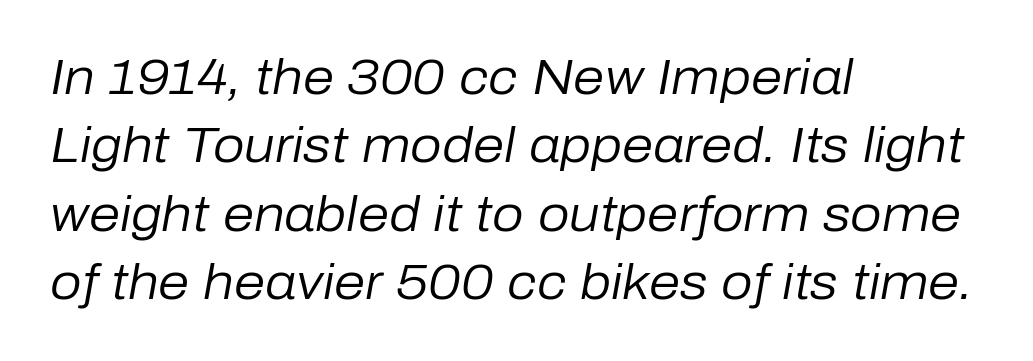
Q: Is the text bold? A: No.
Q: Is the text italic (slanted)? A: Yes, it leans right by about 10 degrees.
Q: Is the text underlined? A: No.
Q: How is the paragraph aligned? A: Left-aligned.
Q: Is the spacing between letters normal or unusually wide? A: Normal.
Q: Is the spacing between lines tight, normal or loose? A: Normal.
Q: Width (condensed, normal, or wide)? A: Normal.
Q: Stroke contrast? A: Low.
Q: x-height? A: Medium.
Q: Monospaced? A: No.
